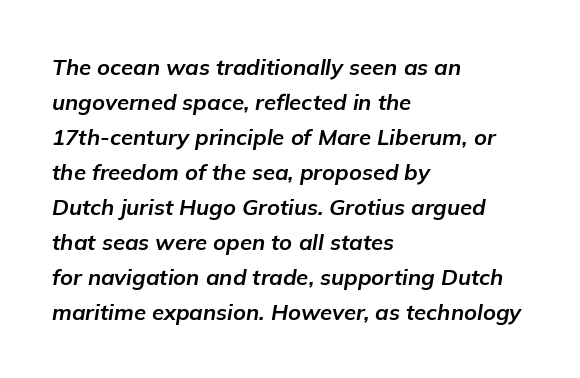
Q: Is the text bold? A: Yes.
Q: Is the text italic (slanted)? A: Yes, it leans right by about 9 degrees.
Q: Is the text underlined? A: No.
Q: How is the paragraph aligned? A: Left-aligned.
Q: Is the spacing between letters normal or unusually wide? A: Normal.
Q: Is the spacing between lines tight, normal or loose? A: Normal.
